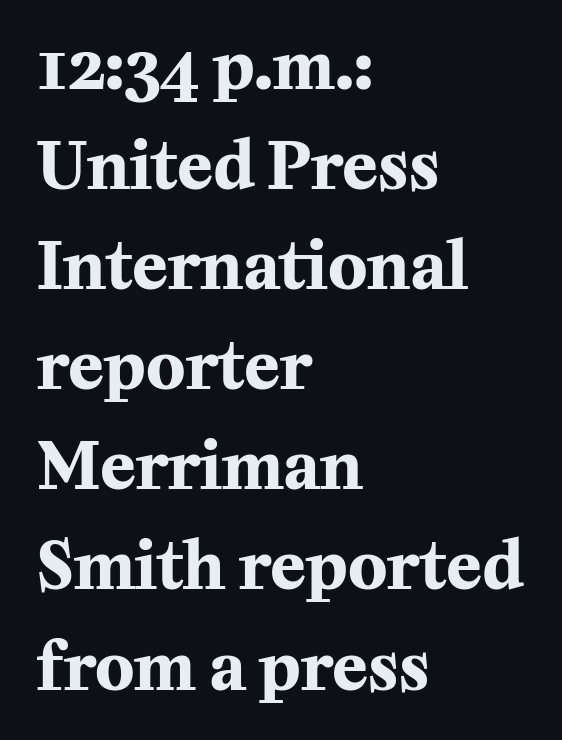
{"serif": "yes", "italic": "no", "bold": "yes", "weight": "bold", "width": "normal", "stroke_contrast": "medium", "x_height": "medium", "monospaced": "no", "underline": "no", "align": "left", "line_spacing": "normal", "line_spacing_ratio": 1.54, "letter_spacing": "normal", "letter_spacing_em": 0.0, "glyph_px": 65}
